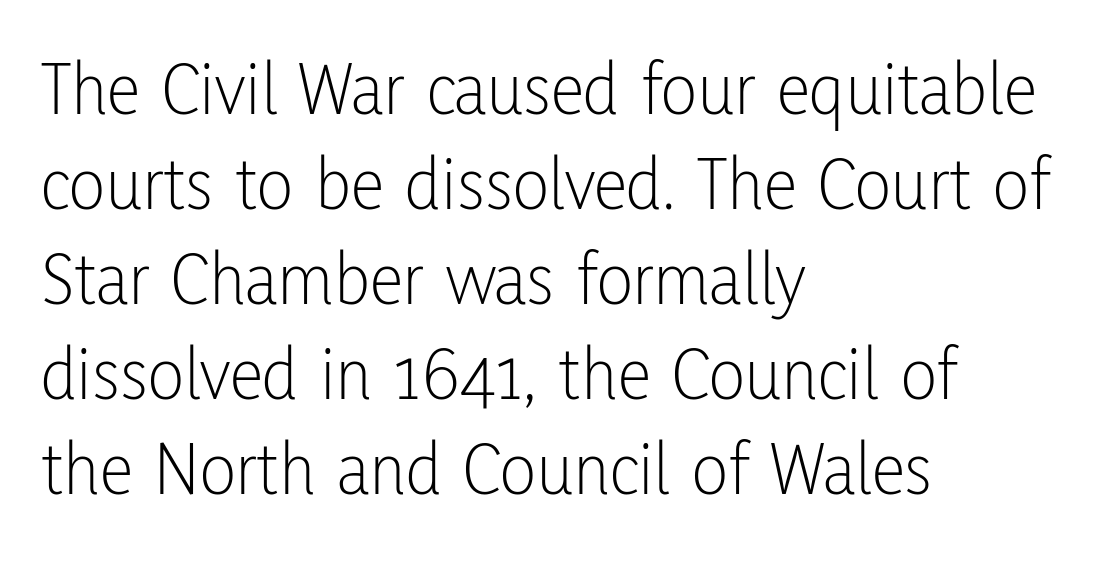
{"serif": "no", "italic": "no", "bold": "no", "weight": "light", "width": "condensed", "stroke_contrast": "low", "x_height": "medium", "monospaced": "no", "underline": "no", "align": "left", "line_spacing": "normal", "line_spacing_ratio": 1.25, "letter_spacing": "normal", "letter_spacing_em": 0.0, "glyph_px": 76}
